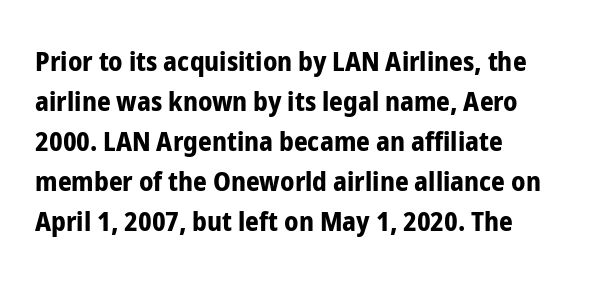
Q: Is the text bold? A: Yes.
Q: Is the text italic (slanted)? A: No, it is upright.
Q: Is the text underlined? A: No.
Q: How is the paragraph aligned? A: Left-aligned.
Q: Is the spacing between letters normal or unusually wide? A: Normal.
Q: Is the spacing between lines tight, normal or loose? A: Normal.
